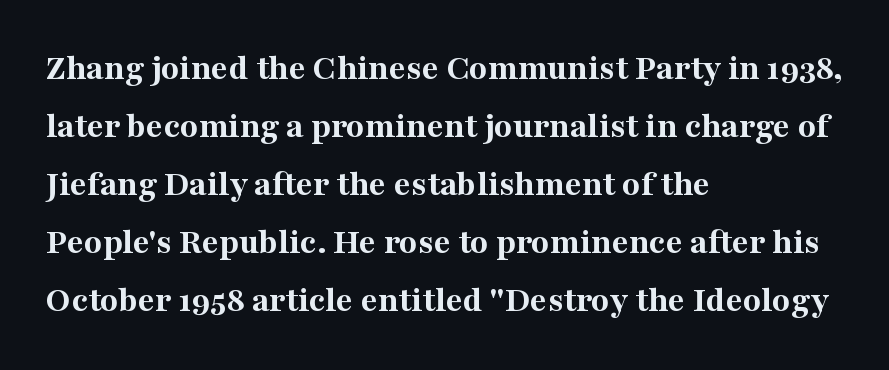
Q: Is the text bold? A: Yes.
Q: Is the text italic (slanted)? A: No, it is upright.
Q: Is the typeface a serif or a sans-serif typeface? A: Serif.
Q: Is the text underlined? A: No.
Q: How is the paragraph aligned? A: Left-aligned.
Q: Is the spacing between letters normal or unusually wide? A: Normal.
Q: Is the spacing between lines tight, normal or loose? A: Normal.
Q: Width (condensed, normal, or wide)? A: Normal.
Q: Stroke contrast? A: Medium.
Q: x-height? A: Medium.
Q: Monospaced? A: No.
